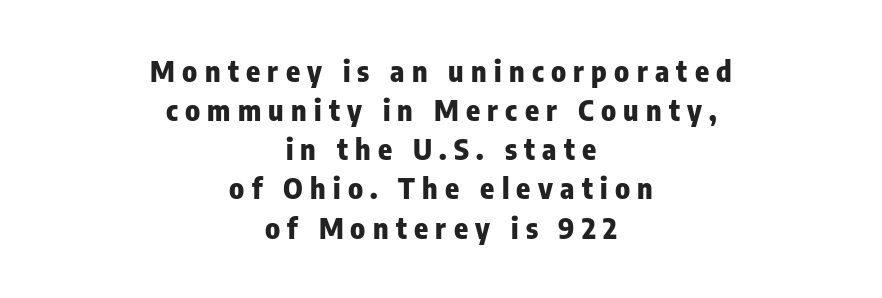
Q: Is the text bold? A: Yes.
Q: Is the text italic (slanted)? A: No, it is upright.
Q: Is the typeface a serif or a sans-serif typeface? A: Sans-serif.
Q: Is the text underlined? A: No.
Q: How is the paragraph aligned? A: Centered.
Q: Is the spacing between letters normal or unusually wide? A: Unusually wide.
Q: Is the spacing between lines tight, normal or loose? A: Normal.
Q: Width (condensed, normal, or wide)? A: Condensed.
Q: Stroke contrast? A: Low.
Q: x-height? A: Medium.
Q: Monospaced? A: No.
